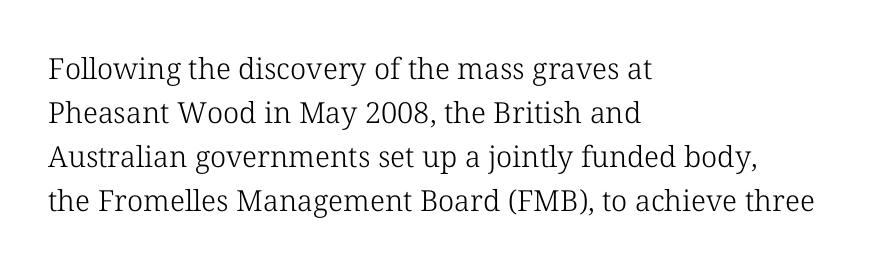
Q: Is the text bold? A: No.
Q: Is the text italic (slanted)? A: No, it is upright.
Q: Is the typeface a serif or a sans-serif typeface? A: Serif.
Q: Is the text underlined? A: No.
Q: How is the paragraph aligned? A: Left-aligned.
Q: Is the spacing between letters normal or unusually wide? A: Normal.
Q: Is the spacing between lines tight, normal or loose? A: Normal.
Q: Width (condensed, normal, or wide)? A: Normal.
Q: Stroke contrast? A: Low.
Q: x-height? A: Medium.
Q: Monospaced? A: No.
